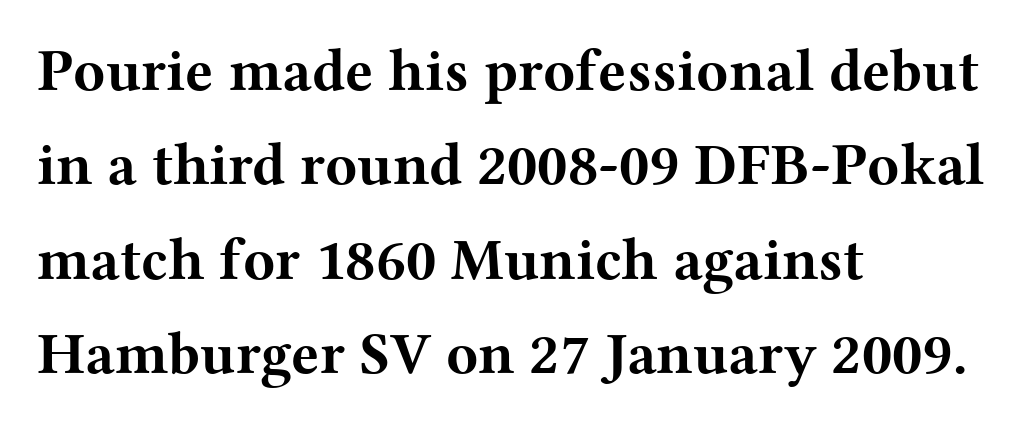
The image shows 59 px bold, wide serif type, upright; set left-aligned, normal line spacing (1.6x), normal letter spacing, not underlined; medium stroke contrast and a medium x-height.
